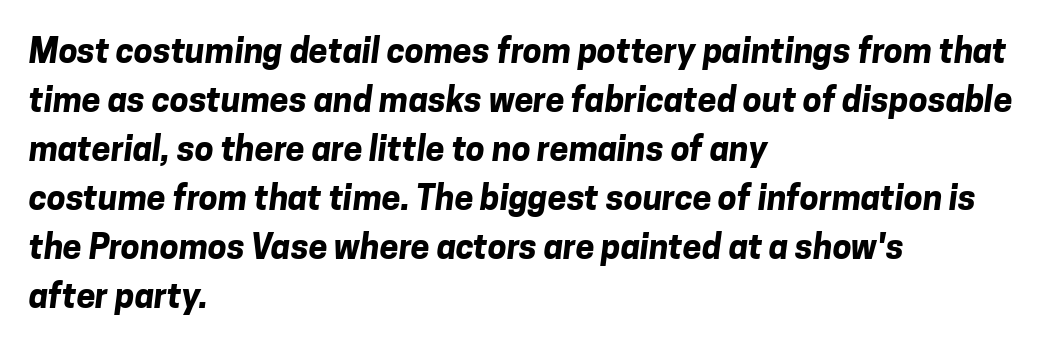
The image shows 34 px bold sans-serif type; set left-aligned, normal line spacing (1.44x), normal letter spacing, not underlined; low stroke contrast and a medium x-height.
